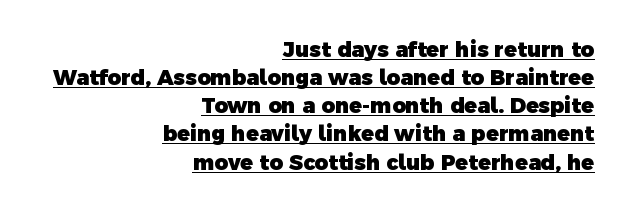
Q: Is the text bold? A: Yes.
Q: Is the text underlined? A: Yes.
Q: How is the paragraph aligned? A: Right-aligned.
Q: Is the spacing between letters normal or unusually wide? A: Normal.
Q: Is the spacing between lines tight, normal or loose? A: Normal.
